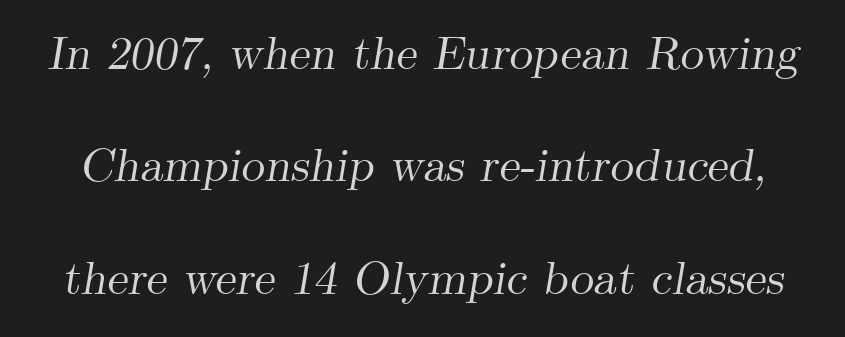
An italicized treatment has been applied to the whole sample. Letter spacing: default. Looks like regular typesetting: each glyph gets only the width it needs. Students, observe: this is what heavily led, spacious text looks like. The glyphs in this specimen are seriffed.
